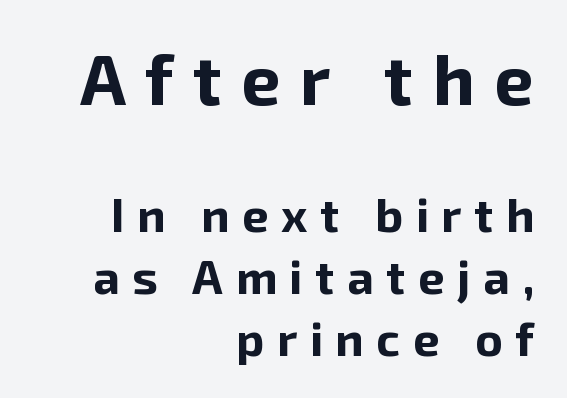
Reading top to bottom, the characters get smaller at the block break. The glyphs have the mass of a bold cut. A typesetter would call this leading conventional body-copy spacing. Looks like regular typesetting: each glyph gets only the width it needs.
